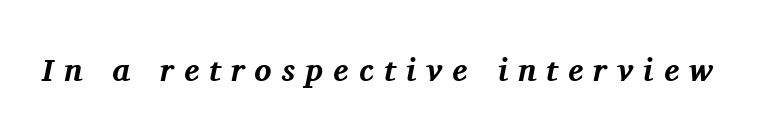
{"serif": "yes", "italic": "yes", "lean": "right", "slant_degrees": 11, "bold": "yes", "weight": "bold", "width": "normal", "stroke_contrast": "medium", "x_height": "medium", "monospaced": "no", "underline": "no", "letter_spacing": "wide", "letter_spacing_em": 0.32, "glyph_px": 32}
